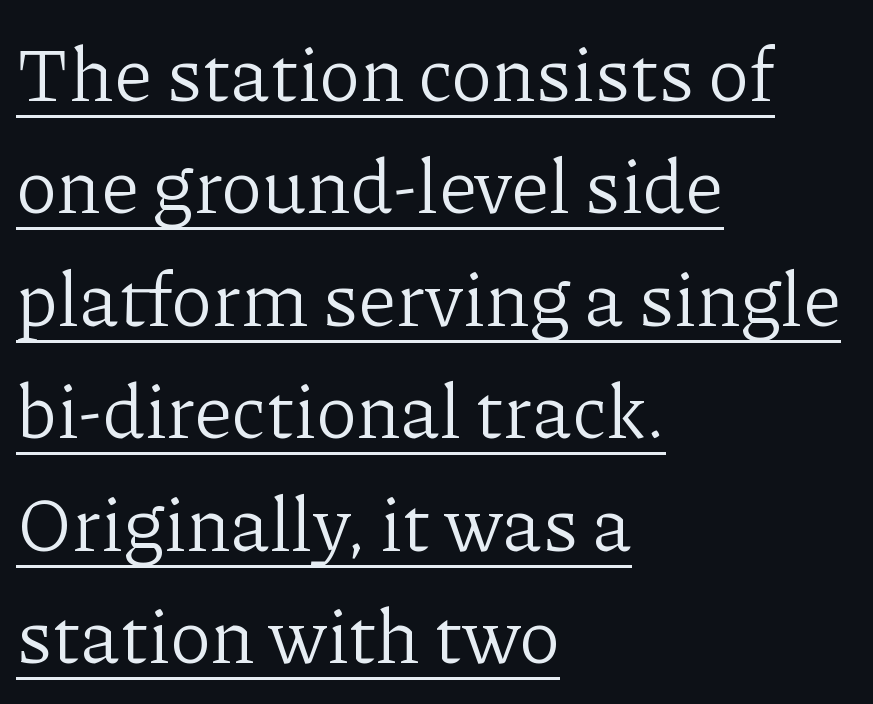
The image shows 76 px light serif type, upright; set left-aligned, normal line spacing (1.48x), normal letter spacing, underlined; low stroke contrast and a medium x-height.
